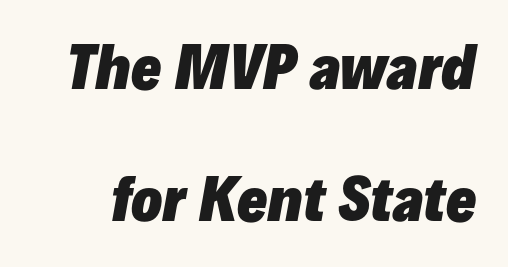
{"italic": "yes", "lean": "right", "slant_degrees": 10, "bold": "yes", "weight": "heavy", "width": "normal", "stroke_contrast": "low", "x_height": "medium", "monospaced": "no", "underline": "no", "line_spacing": "loose", "line_spacing_ratio": 2.32, "letter_spacing": "normal", "letter_spacing_em": 0.0, "glyph_px": 57}
